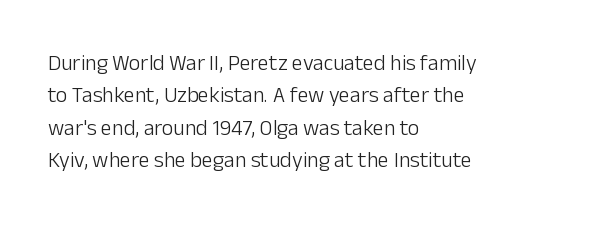
Does extra space separate the letters? No, they use regular spacing. Compared with a typical body face, this is equally light or lighter still. Casual observation: everything's shoved over to the left. This sample keeps an unexceptional amount of space between lines.
